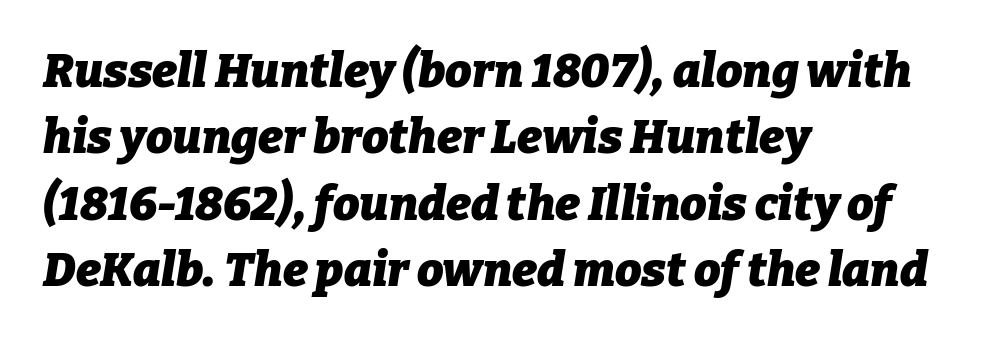
The image shows 47 px heavy type, italic (leaning right); set left-aligned, normal line spacing (1.41x), normal letter spacing, not underlined; low stroke contrast and a medium x-height.
